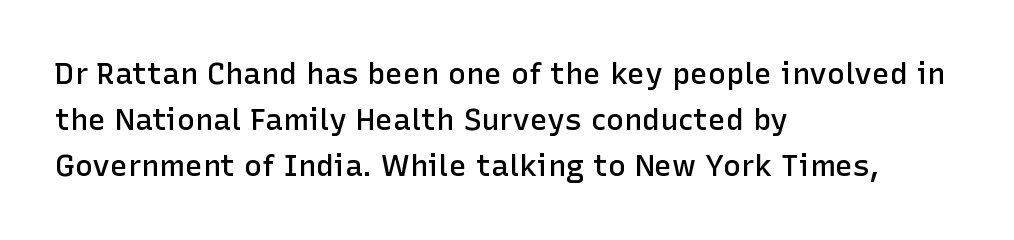
The image shows 30 px semibold sans-serif type, upright; set left-aligned, normal line spacing (1.54x), normal letter spacing, not underlined; low stroke contrast and a medium x-height.
